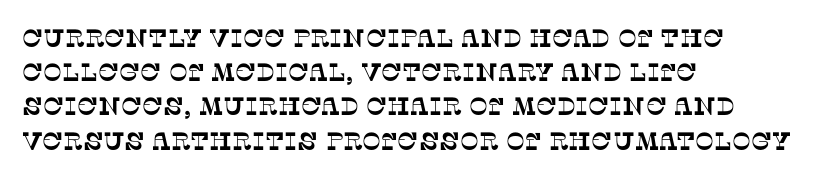
Q: Is the text underlined? A: No.
Q: How is the paragraph aligned? A: Left-aligned.
Q: Is the spacing between letters normal or unusually wide? A: Normal.
Q: Is the spacing between lines tight, normal or loose? A: Normal.
